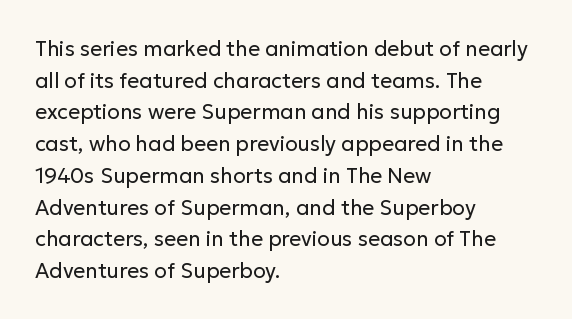
{"italic": "no", "bold": "no", "underline": "no", "align": "left", "line_spacing": "normal", "line_spacing_ratio": 1.51, "letter_spacing": "normal", "letter_spacing_em": 0.0, "glyph_px": 21}
